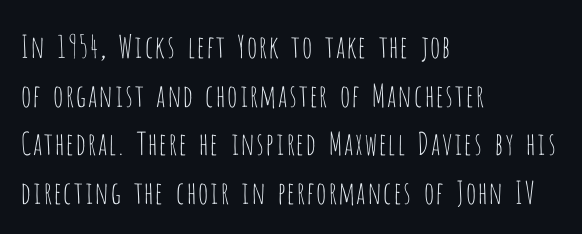
Q: Is the text bold? A: No.
Q: Is the text italic (slanted)? A: No, it is upright.
Q: Is the typeface a serif or a sans-serif typeface? A: Sans-serif.
Q: Is the text underlined? A: No.
Q: How is the paragraph aligned? A: Left-aligned.
Q: Is the spacing between letters normal or unusually wide? A: Normal.
Q: Is the spacing between lines tight, normal or loose? A: Normal.
Q: Width (condensed, normal, or wide)? A: Condensed.
Q: Stroke contrast? A: Low.
Q: x-height? A: Large.
Q: Monospaced? A: No.
